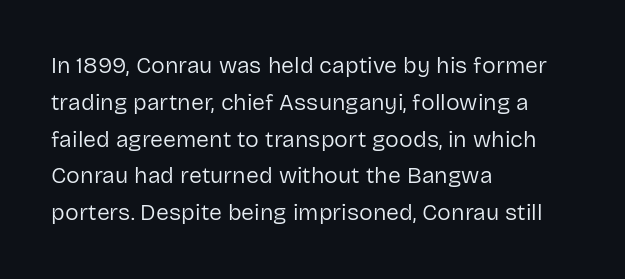
Q: Is the text bold? A: No.
Q: Is the text italic (slanted)? A: No, it is upright.
Q: Is the text underlined? A: No.
Q: How is the paragraph aligned? A: Left-aligned.
Q: Is the spacing between letters normal or unusually wide? A: Normal.
Q: Is the spacing between lines tight, normal or loose? A: Normal.
